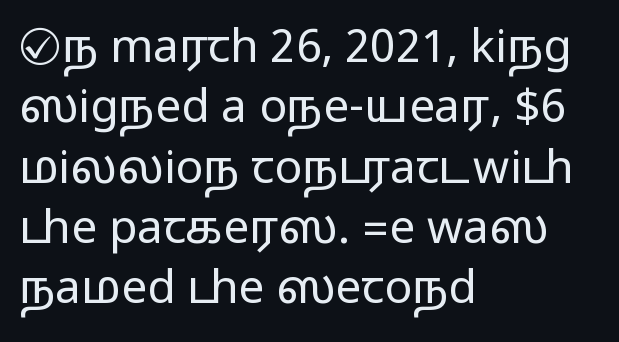
The image shows 46 px wide sans-serif type, upright; set left-aligned, normal line spacing (1.31x), normal letter spacing, not underlined; medium stroke contrast.
